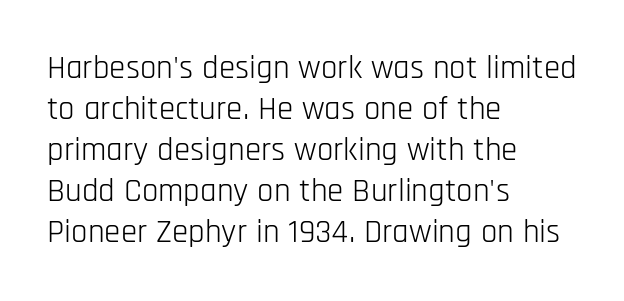
Typeset ragged right — the left edge is the straight one. If you drew a line through each stem, it would be perfectly vertical. Check where the strokes stop: nothing finishes them off — pure sans. This rendering features lettering with no underline. Tracking value appears to be zero — textbook default spacing.
